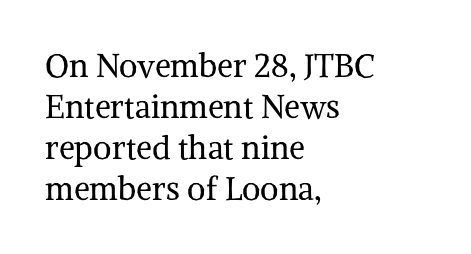
The image shows 32 px regular-weight serif type, upright; set left-aligned, normal line spacing (1.28x), normal letter spacing, not underlined; medium stroke contrast and a medium x-height.
